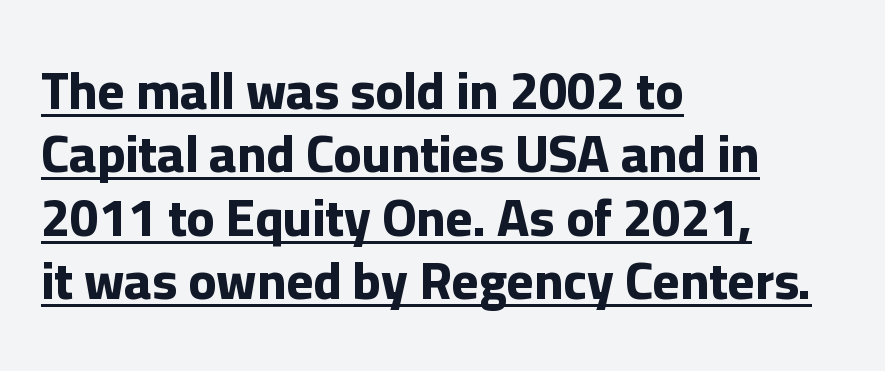
Upright lettering throughout. The letters advance in unequal steps, a hallmark of proportional type. Default kerning and tracking; the words read as compact shapes. One-word summary of the alignment: left. This is heavy type, rendered in bold.
